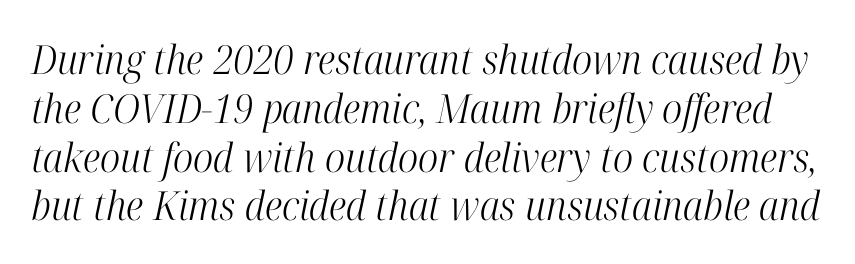
Q: Is the text bold? A: No.
Q: Is the text italic (slanted)? A: Yes, it leans right by about 12 degrees.
Q: Is the typeface a serif or a sans-serif typeface? A: Serif.
Q: Is the text underlined? A: No.
Q: Is the spacing between letters normal or unusually wide? A: Normal.
Q: Width (condensed, normal, or wide)? A: Condensed.
Q: Stroke contrast? A: High.
Q: x-height? A: Medium.
Q: Monospaced? A: No.
